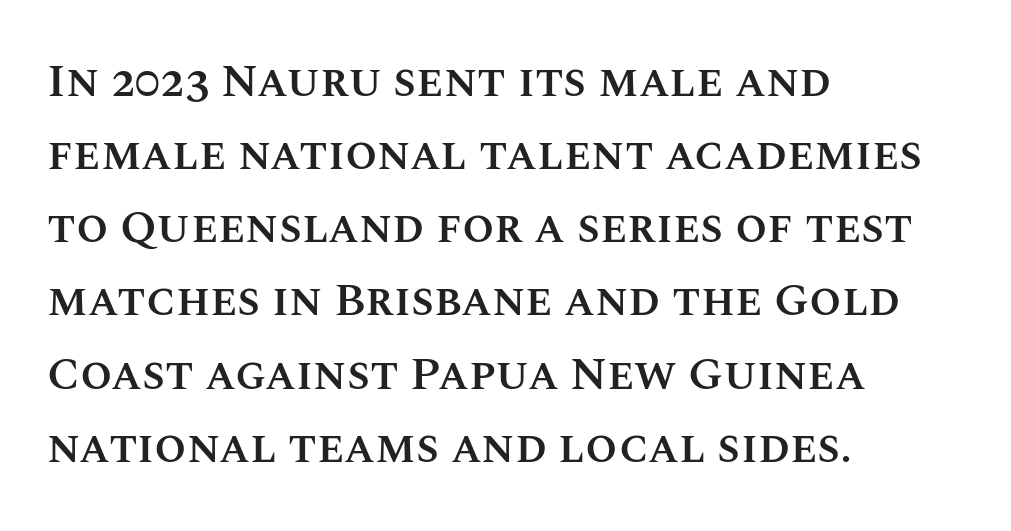
Line beginnings align vertically; line endings do not. Spacing verdict: proportional, widths tailored to each character. Quick note: not italic, upright. Descenders hang freely into open space. Here the glyphs are tracked normally, forming tight word shapes. The passage shown is semibold, sitting just below true bold.
